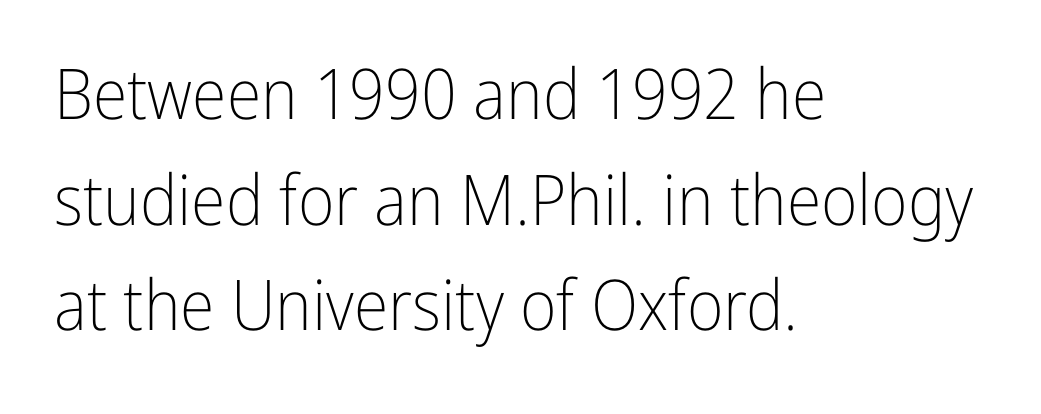
{"serif": "no", "italic": "no", "bold": "no", "weight": "light", "width": "condensed", "stroke_contrast": "low", "x_height": "medium", "monospaced": "no", "underline": "no", "align": "left", "line_spacing": "normal", "line_spacing_ratio": 1.51, "letter_spacing": "normal", "letter_spacing_em": 0.0, "glyph_px": 70}
